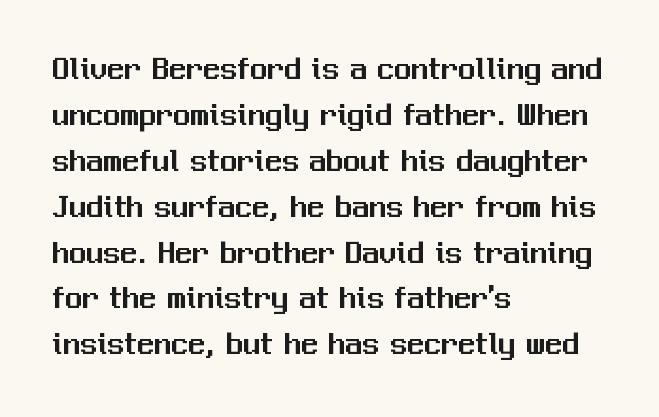
{"serif": "no", "italic": "no", "width": "normal", "stroke_contrast": "medium", "x_height": "medium", "monospaced": "no", "underline": "no", "align": "left", "line_spacing": "normal", "line_spacing_ratio": 1.35, "letter_spacing": "normal", "letter_spacing_em": 0.0, "glyph_px": 34}
